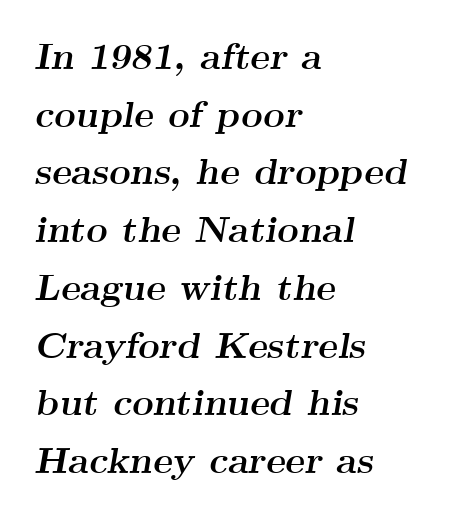
The image shows 37 px semibold, wide serif type, italic (leaning right); set left-aligned, normal line spacing (1.56x), normal letter spacing, not underlined; medium stroke contrast and a small x-height.
